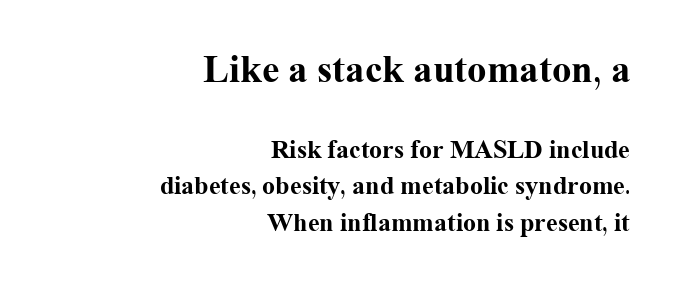
The image shows 39 px bold serif type, upright; set right-aligned, normal line spacing (1.4x), normal letter spacing, not underlined; the first (top) block is 1.5x larger; medium stroke contrast and a medium x-height.
